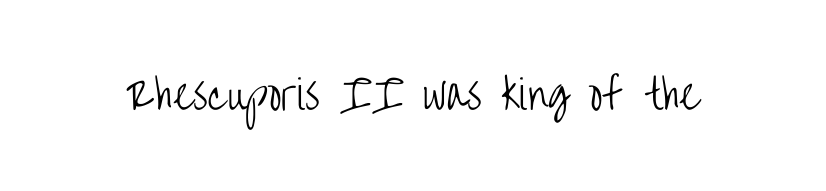
Q: Is the text bold? A: No.
Q: Is the text italic (slanted)? A: No, it is upright.
Q: Is the typeface a serif or a sans-serif typeface? A: Sans-serif.
Q: Is the text underlined? A: No.
Q: Is the spacing between letters normal or unusually wide? A: Normal.
Q: Width (condensed, normal, or wide)? A: Condensed.
Q: Stroke contrast? A: Low.
Q: x-height? A: Large.
Q: Monospaced? A: No.
